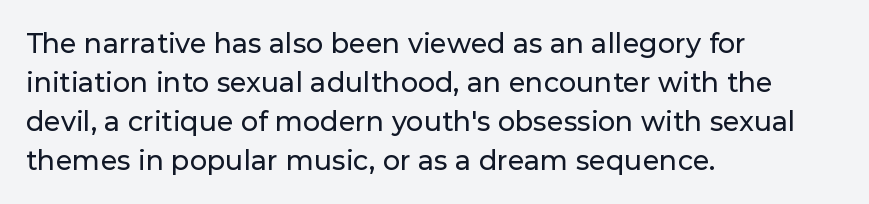
Q: Is the text italic (slanted)? A: No, it is upright.
Q: Is the text underlined? A: No.
Q: How is the paragraph aligned? A: Left-aligned.
Q: Is the spacing between letters normal or unusually wide? A: Normal.
Q: Is the spacing between lines tight, normal or loose? A: Normal.
